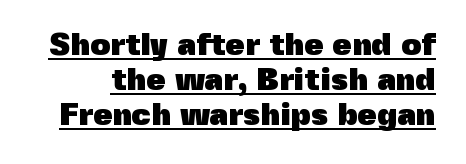
The image shows 31 px heavy sans-serif type, upright; set tight line spacing (1.13x), normal letter spacing, underlined; a medium x-height.
